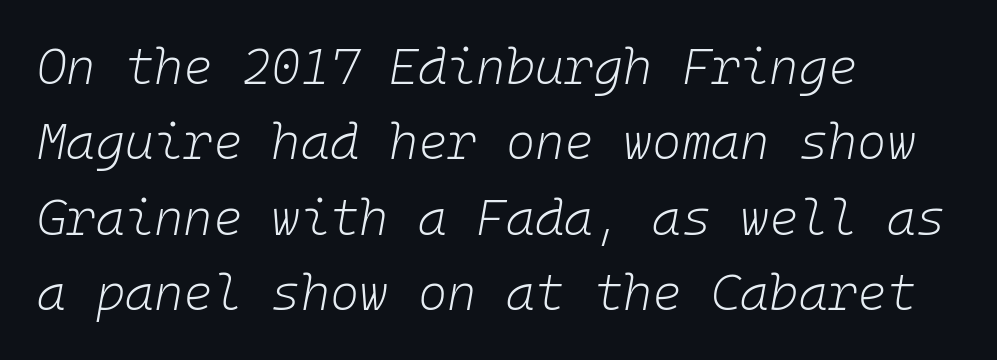
Q: Is the text bold? A: No.
Q: Is the text italic (slanted)? A: Yes, it leans right by about 10 degrees.
Q: Is the text underlined? A: No.
Q: How is the paragraph aligned? A: Left-aligned.
Q: Is the spacing between letters normal or unusually wide? A: Normal.
Q: Is the spacing between lines tight, normal or loose? A: Normal.
Q: Width (condensed, normal, or wide)? A: Normal.
Q: Stroke contrast? A: Low.
Q: x-height? A: Medium.
Q: Monospaced? A: Yes.
